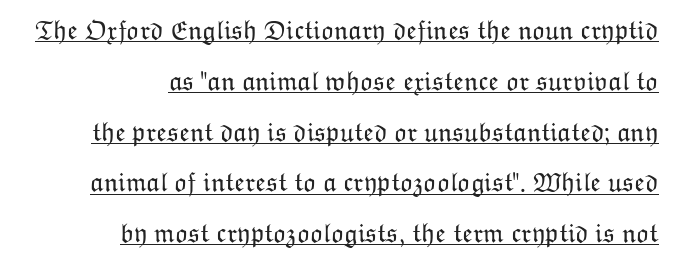
{"italic": "no", "bold": "no", "underline": "yes", "align": "right", "line_spacing_ratio": 1.88, "letter_spacing": "normal", "letter_spacing_em": 0.0, "glyph_px": 27}
